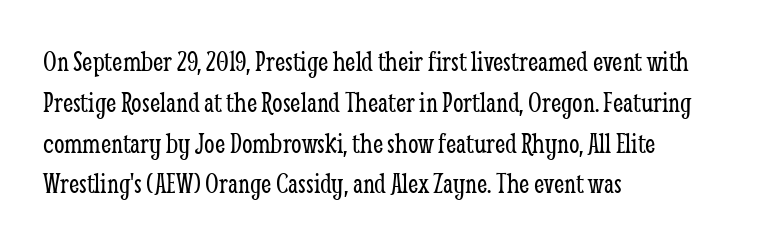
Q: Is the text bold? A: No.
Q: Is the text italic (slanted)? A: No, it is upright.
Q: Is the typeface a serif or a sans-serif typeface? A: Serif.
Q: Is the text underlined? A: No.
Q: How is the paragraph aligned? A: Left-aligned.
Q: Is the spacing between letters normal or unusually wide? A: Normal.
Q: Is the spacing between lines tight, normal or loose? A: Normal.
Q: Width (condensed, normal, or wide)? A: Condensed.
Q: Stroke contrast? A: Low.
Q: x-height? A: Medium.
Q: Monospaced? A: No.
